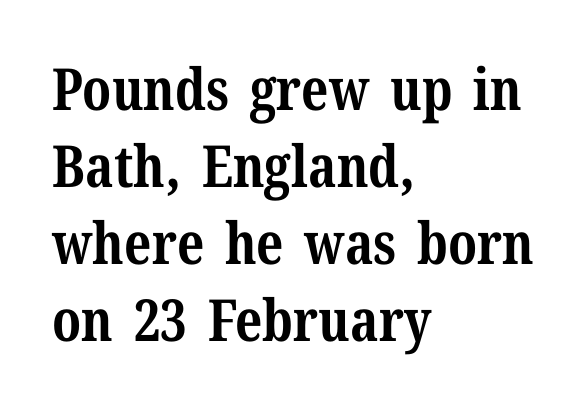
The image shows 58 px bold serif type, upright; set left-aligned, normal line spacing (1.33x), normal letter spacing, not underlined; medium stroke contrast and a medium x-height.
